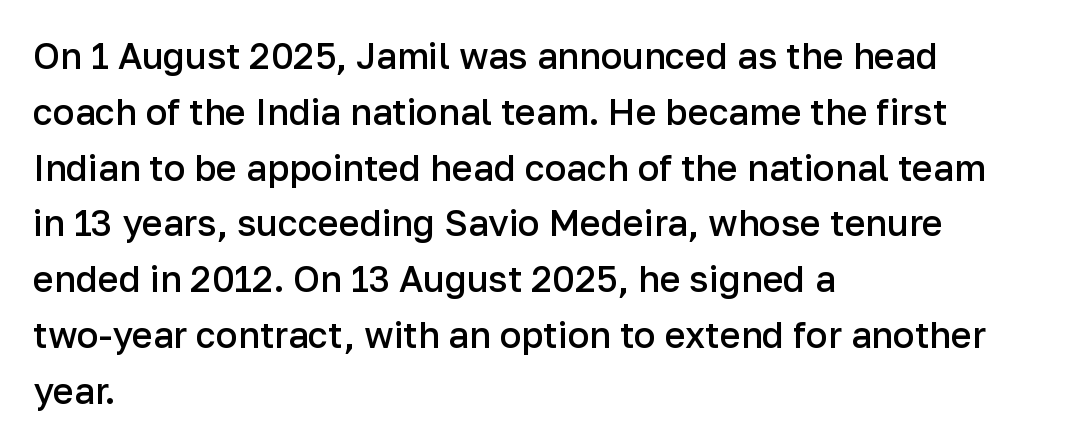
Q: Is the text bold? A: Semi-bold.
Q: Is the text italic (slanted)? A: No, it is upright.
Q: Is the typeface a serif or a sans-serif typeface? A: Sans-serif.
Q: Is the text underlined? A: No.
Q: How is the paragraph aligned? A: Left-aligned.
Q: Is the spacing between letters normal or unusually wide? A: Normal.
Q: Is the spacing between lines tight, normal or loose? A: Normal.
Q: Width (condensed, normal, or wide)? A: Normal.
Q: Stroke contrast? A: Low.
Q: x-height? A: Medium.
Q: Monospaced? A: No.
